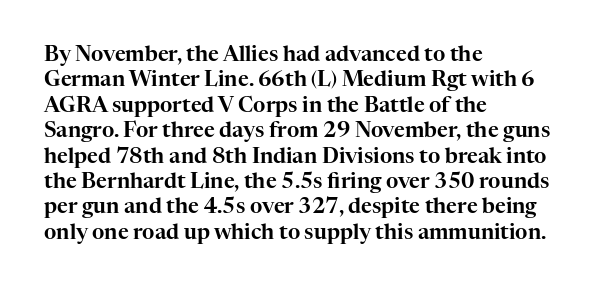
{"italic": "no", "underline": "no", "align": "left", "line_spacing_ratio": 1.21, "letter_spacing": "normal", "letter_spacing_em": 0.0, "glyph_px": 21}
